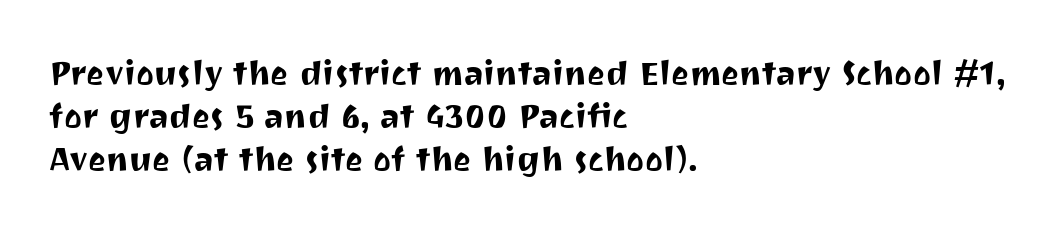
Q: Is the text italic (slanted)? A: No, it is upright.
Q: Is the typeface a serif or a sans-serif typeface? A: Sans-serif.
Q: Is the text underlined? A: No.
Q: How is the paragraph aligned? A: Left-aligned.
Q: Is the spacing between letters normal or unusually wide? A: Normal.
Q: Is the spacing between lines tight, normal or loose? A: Normal.
Q: Width (condensed, normal, or wide)? A: Normal.
Q: Stroke contrast? A: Medium.
Q: x-height? A: Medium.
Q: Monospaced? A: No.
